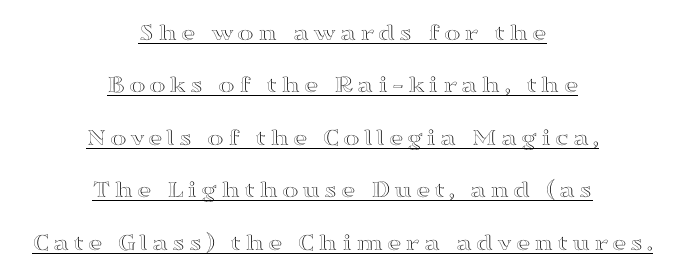
The face used here appears with an underline applied. Reading down the column, the eye jumps a long way to each next line. The typography opts for an upright posture over an oblique one. If you folded the block vertically in half, each line would mirror itself in length.
